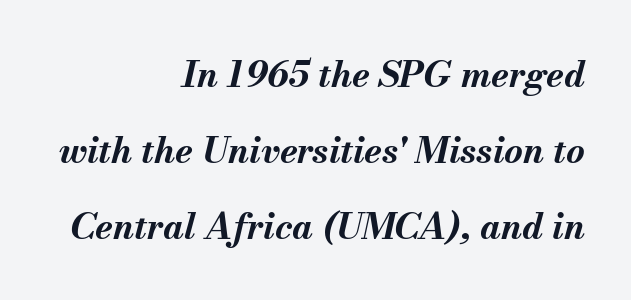
The image shows 36 px bold type, italic (leaning right); set right-aligned, loose line spacing (2.11x), normal letter spacing, not underlined; medium stroke contrast and a small x-height.
